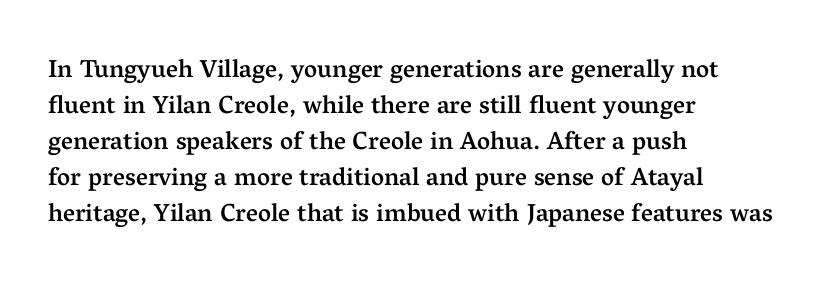
The image shows 25 px text type, upright; set left-aligned, normal line spacing (1.44x), normal letter spacing, not underlined.
